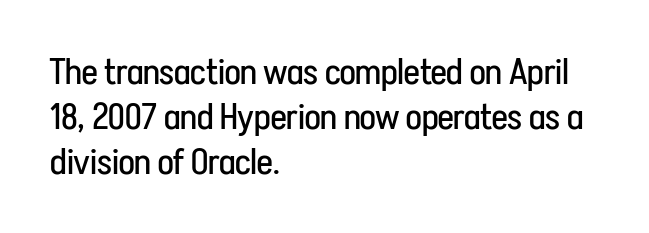
{"serif": "no", "italic": "no", "bold": "no", "weight": "regular", "width": "condensed", "stroke_contrast": "low", "x_height": "medium", "monospaced": "no", "underline": "no", "align": "left", "line_spacing_ratio": 1.22, "letter_spacing": "normal", "letter_spacing_em": 0.0, "glyph_px": 37}
